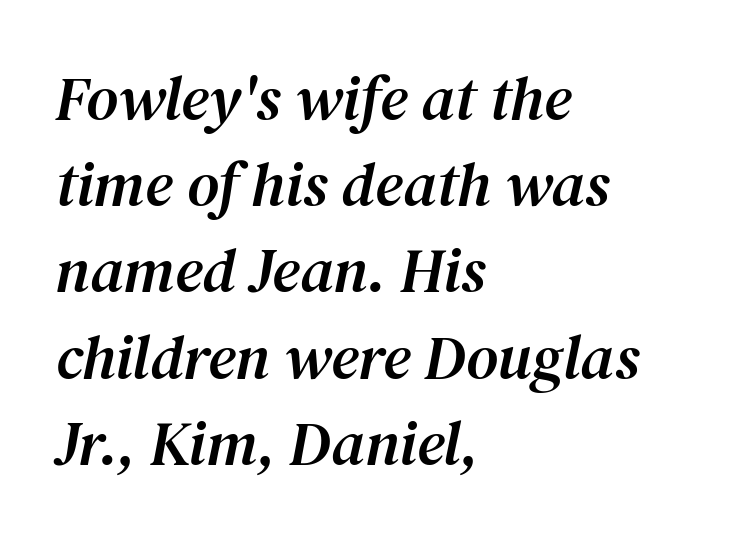
Q: Is the text italic (slanted)? A: Yes, it leans right by about 12 degrees.
Q: Is the typeface a serif or a sans-serif typeface? A: Serif.
Q: Is the text underlined? A: No.
Q: How is the paragraph aligned? A: Left-aligned.
Q: Is the spacing between letters normal or unusually wide? A: Normal.
Q: Is the spacing between lines tight, normal or loose? A: Normal.
Q: Width (condensed, normal, or wide)? A: Normal.
Q: Stroke contrast? A: Medium.
Q: x-height? A: Medium.
Q: Monospaced? A: No.
